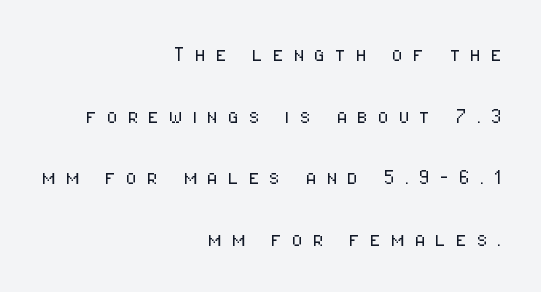
This rendering widens character spacing well past its baseline value. No italicization has been applied; the sample stays upright. Decoration check: the copy has no underline. The weight tops out at a normal text grade. In terms of leading, this rendering errs on the spacious side. Does the copy run flush right? Yes — the right margin is perfectly even.
